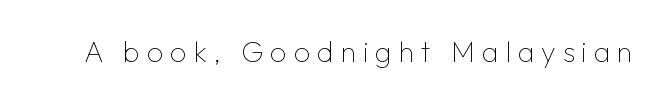
Tracking value appears strongly positive — letters spread wide. Any mark beneath the type? The region is blank. Varying glyph widths throughout — classic text-font behaviour. Look at the bottom of the vertical strokes: they stop flat, with no serifs. Quick note: not italic, upright. No extra ink here — the face is not bold.
